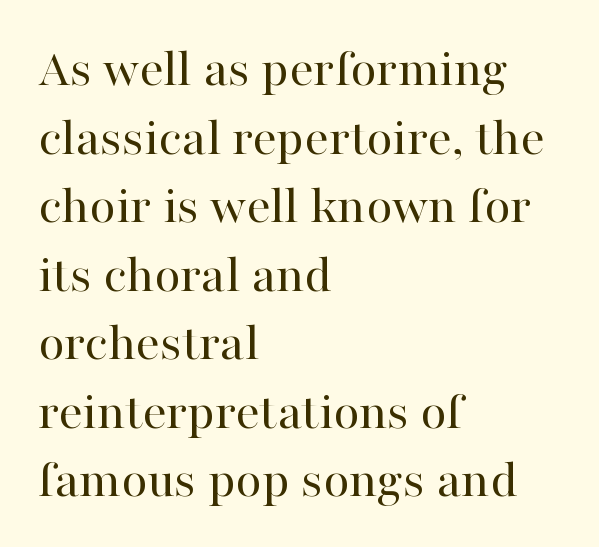
{"serif": "yes", "italic": "no", "bold": "no", "weight": "regular", "width": "normal", "stroke_contrast": "high", "x_height": "medium", "monospaced": "no", "underline": "no", "align": "left", "line_spacing": "normal", "line_spacing_ratio": 1.27, "letter_spacing": "normal", "letter_spacing_em": 0.0, "glyph_px": 54}
